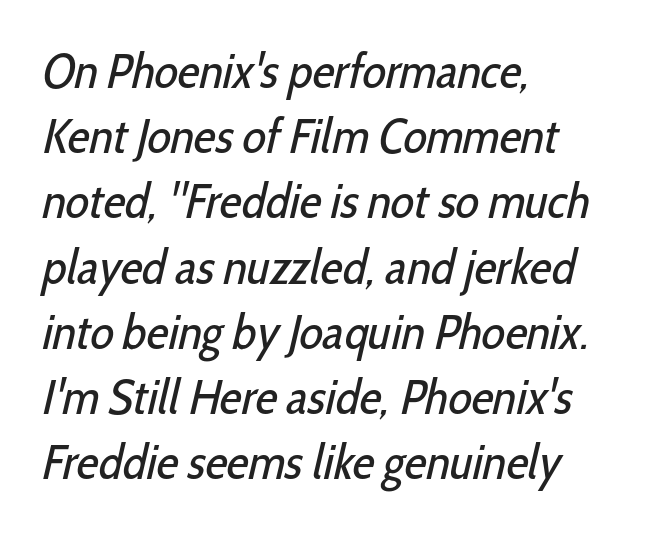
The image shows 49 px regular-weight, condensed sans-serif type; set left-aligned, normal line spacing (1.33x), normal letter spacing, not underlined; low stroke contrast and a medium x-height.
